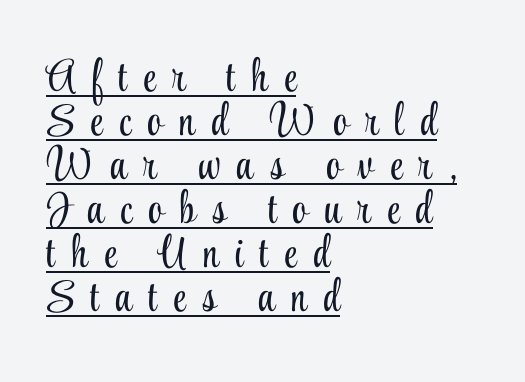
Unbolded letterforms with no extra heft. Teacher's note: observe the even left margin — that is flush-left alignment. Character widths vary here, with narrow letters taking less room than wide ones. Very little white space separates one row of letters from the next. You can see a thin bar hugging the bottom of the glyphs.
